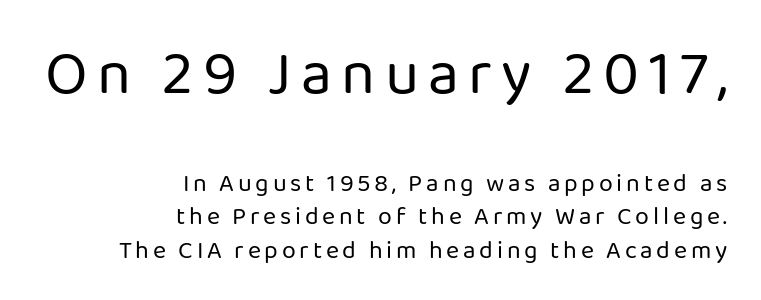
Q: Is the text bold? A: No.
Q: Is the text italic (slanted)? A: No, it is upright.
Q: Is the typeface a serif or a sans-serif typeface? A: Sans-serif.
Q: Is the text underlined? A: No.
Q: How is the paragraph aligned? A: Right-aligned.
Q: Is the spacing between lines tight, normal or loose? A: Normal.
Q: Which block of text is set in a larger size, the first (top) or the second (bottom)? A: The first (top) one.
Q: Width (condensed, normal, or wide)? A: Normal.
Q: Stroke contrast? A: Low.
Q: x-height? A: Medium.
Q: Monospaced? A: No.
